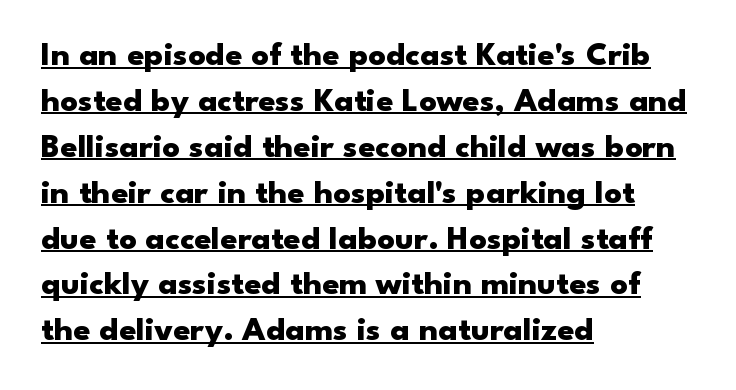
Q: Is the text bold? A: Yes.
Q: Is the text italic (slanted)? A: No, it is upright.
Q: Is the typeface a serif or a sans-serif typeface? A: Sans-serif.
Q: Is the text underlined? A: Yes.
Q: How is the paragraph aligned? A: Left-aligned.
Q: Is the spacing between letters normal or unusually wide? A: Normal.
Q: Is the spacing between lines tight, normal or loose? A: Normal.
Q: Width (condensed, normal, or wide)? A: Wide.
Q: Stroke contrast? A: Low.
Q: x-height? A: Small.
Q: Monospaced? A: No.
